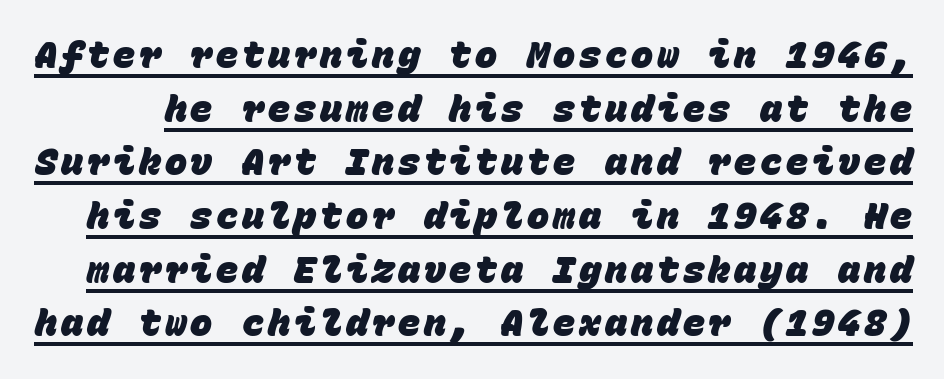
The image shows 37 px heavy sans-serif type, monospaced; set normal line spacing (1.45x), underlined; low stroke contrast and a large x-height.
